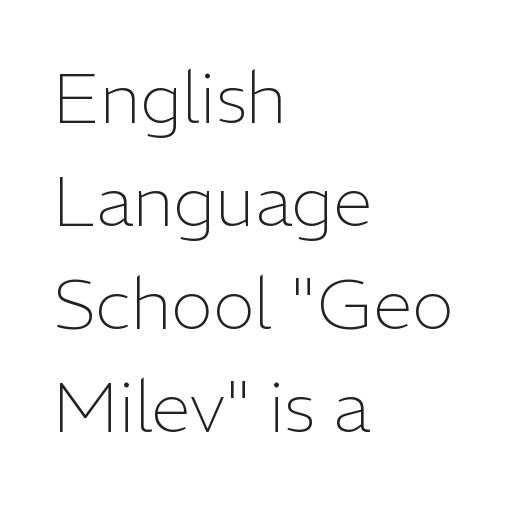
The image shows 71 px light sans-serif type, upright; set left-aligned, normal line spacing (1.45x), normal letter spacing, not underlined; low stroke contrast and a medium x-height.
